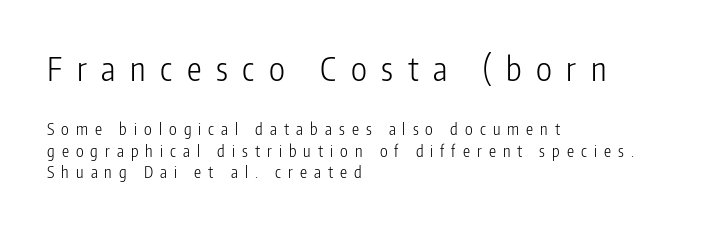
The letters advance in unequal steps, a hallmark of proportional type. The upper block of text is set noticeably larger than the block beneath it. A typesetter would label this face a sans. In CSS terms this would be text-align: left. The gap between lines stays unmarked. Students, observe: this is what conventionally led text looks like.
